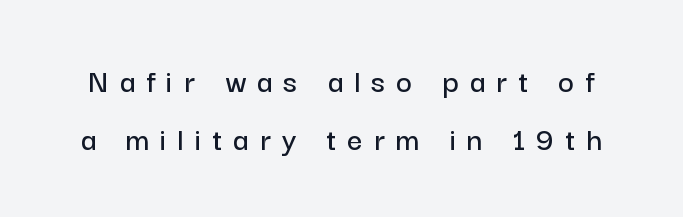
{"serif": "no", "italic": "no", "width": "normal", "stroke_contrast": "low", "x_height": "medium", "monospaced": "no", "underline": "no", "line_spacing_ratio": 1.72, "letter_spacing": "wide", "letter_spacing_em": 0.33, "glyph_px": 34}
